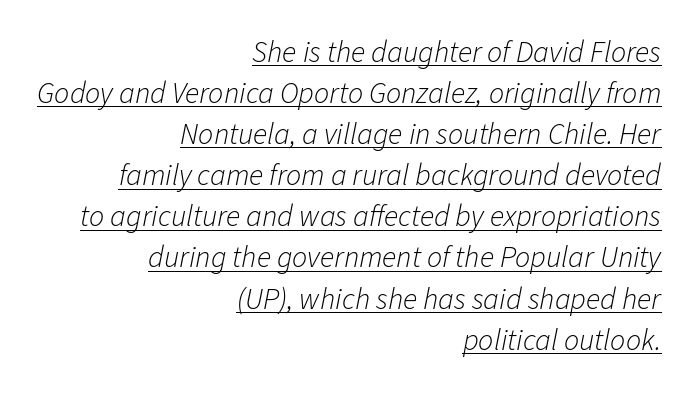
Q: Is the text bold? A: No.
Q: Is the text italic (slanted)? A: Yes, it leans right by about 11 degrees.
Q: Is the text underlined? A: Yes.
Q: How is the paragraph aligned? A: Right-aligned.
Q: Is the spacing between letters normal or unusually wide? A: Normal.
Q: Is the spacing between lines tight, normal or loose? A: Normal.
Q: Width (condensed, normal, or wide)? A: Normal.
Q: Stroke contrast? A: Low.
Q: x-height? A: Medium.
Q: Monospaced? A: No.
